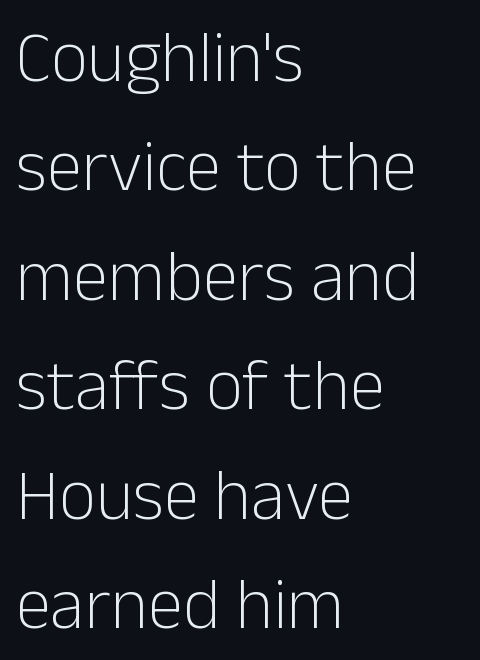
The image shows 72 px light sans-serif type, upright; set left-aligned, normal line spacing (1.52x), normal letter spacing, not underlined; low stroke contrast and a medium x-height.
